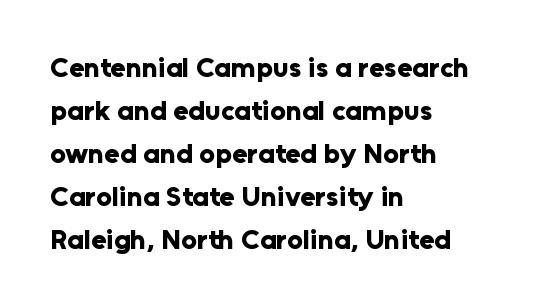
Q: Is the text bold? A: Yes.
Q: Is the text italic (slanted)? A: No, it is upright.
Q: Is the typeface a serif or a sans-serif typeface? A: Sans-serif.
Q: Is the text underlined? A: No.
Q: How is the paragraph aligned? A: Left-aligned.
Q: Is the spacing between letters normal or unusually wide? A: Normal.
Q: Is the spacing between lines tight, normal or loose? A: Normal.
Q: Width (condensed, normal, or wide)? A: Normal.
Q: Stroke contrast? A: Low.
Q: x-height? A: Medium.
Q: Monospaced? A: No.
